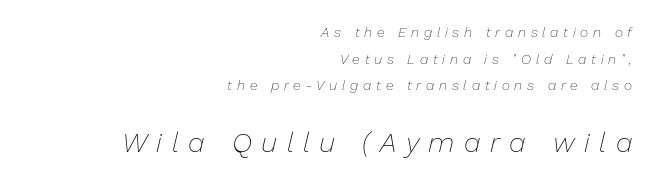
The line texture is sparse and dotted thanks to wide tracking. The passage shown stacks its lines with a broad gap. This layout puts the modest block above and the oversized block below. Each letter keeps its own natural width here, so spacing adapts to shape. The gap between lines stays unmarked.
